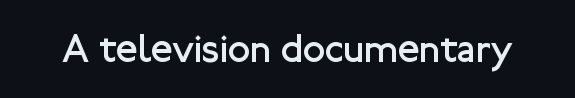
Q: Is the text bold? A: No.
Q: Is the text italic (slanted)? A: No, it is upright.
Q: Is the typeface a serif or a sans-serif typeface? A: Sans-serif.
Q: Is the text underlined? A: No.
Q: Is the spacing between letters normal or unusually wide? A: Normal.
Q: Width (condensed, normal, or wide)? A: Normal.
Q: Stroke contrast? A: Low.
Q: x-height? A: Medium.
Q: Monospaced? A: No.
